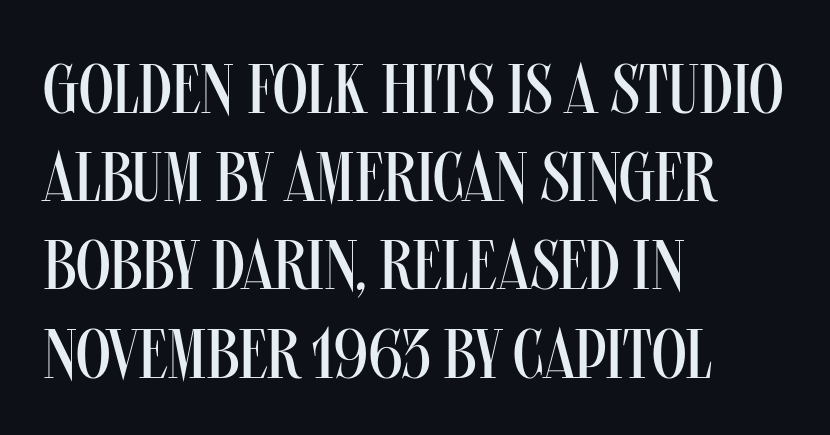
Q: Is the text bold? A: No.
Q: Is the text italic (slanted)? A: No, it is upright.
Q: Is the typeface a serif or a sans-serif typeface? A: Sans-serif.
Q: Is the text underlined? A: No.
Q: How is the paragraph aligned? A: Left-aligned.
Q: Is the spacing between letters normal or unusually wide? A: Normal.
Q: Is the spacing between lines tight, normal or loose? A: Normal.
Q: Width (condensed, normal, or wide)? A: Condensed.
Q: Stroke contrast? A: Medium.
Q: x-height? A: Large.
Q: Monospaced? A: No.
